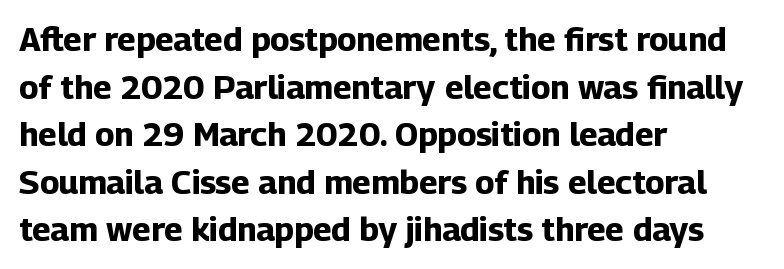
Varying glyph widths throughout — classic text-font behaviour. Each glyph is drawn with heavy, bold strokes. Is this a sans? Yes — the strokes have no serifs. The setting favours the left margin, as ordinary paragraphs usually do. The line-height multiplier appears to be the usual default. Every character sits straight up, as roman type does.
